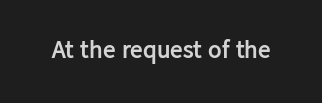
{"italic": "no", "bold": "yes", "underline": "no", "letter_spacing": "normal", "letter_spacing_em": 0.0, "glyph_px": 25}
